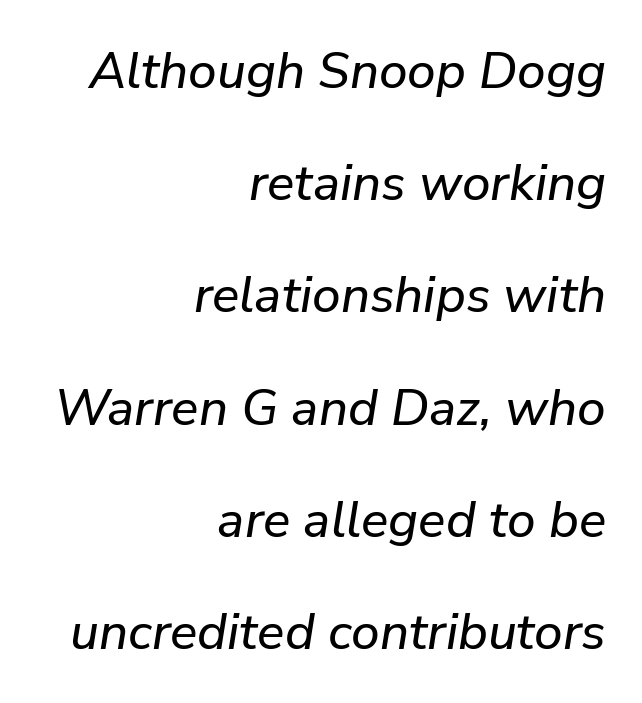
Successive baselines arrive slowly, with a big drop between each. The letters are slanted; this is an italic face. Note the varied advance widths — an 'i' is clearly narrower than an 'm'. The paragraph shown leans on its right margin. Nothing unusual about the tracking: characters are spaced as the font intends. The baseline area is clear.
